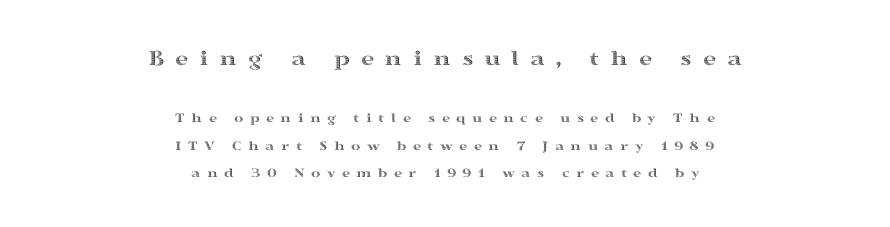
{"italic": "no", "underline": "no", "align": "center", "line_spacing": "loose", "line_spacing_ratio": 1.98, "letter_spacing": "wide", "letter_spacing_em": 0.46, "larger_block": "first", "size_ratio": 1.64, "glyph_px": 23}
